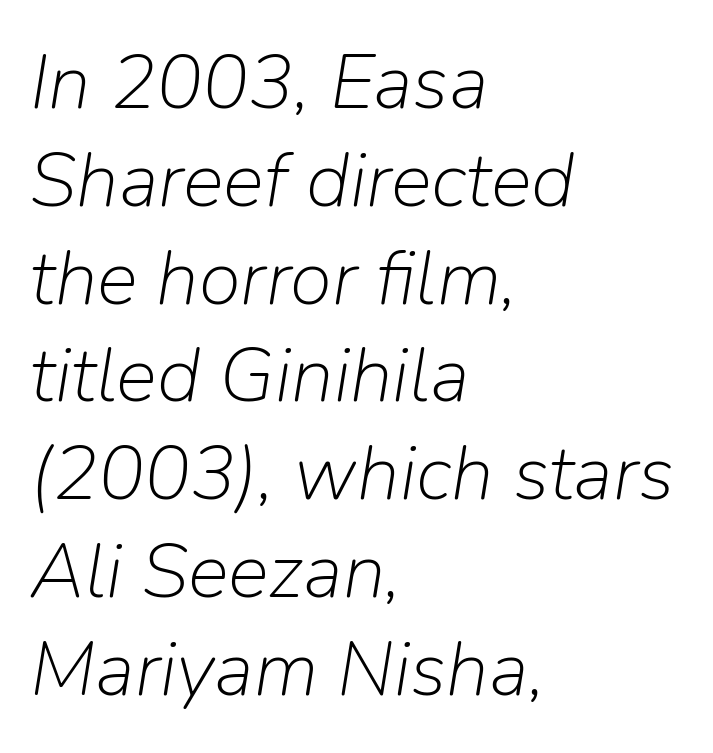
{"italic": "yes", "lean": "right", "slant_degrees": 9, "bold": "no", "weight": "light", "width": "normal", "stroke_contrast": "low", "x_height": "medium", "monospaced": "no", "underline": "no", "align": "left", "line_spacing": "normal", "line_spacing_ratio": 1.27, "letter_spacing": "normal", "letter_spacing_em": 0.0, "glyph_px": 77}
